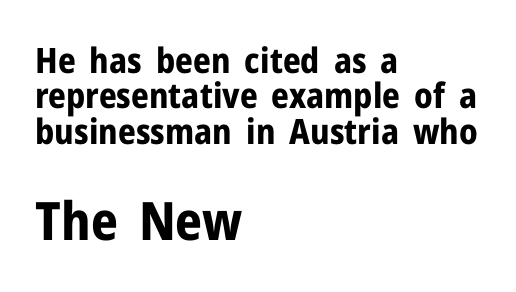
Q: Is the text bold? A: Yes.
Q: Is the text italic (slanted)? A: No, it is upright.
Q: Is the typeface a serif or a sans-serif typeface? A: Sans-serif.
Q: Is the text underlined? A: No.
Q: How is the paragraph aligned? A: Left-aligned.
Q: Is the spacing between letters normal or unusually wide? A: Normal.
Q: Is the spacing between lines tight, normal or loose? A: Tight.
Q: Which block of text is set in a larger size, the first (top) or the second (bottom)? A: The second (bottom) one.
Q: Width (condensed, normal, or wide)? A: Normal.
Q: Stroke contrast? A: Low.
Q: x-height? A: Medium.
Q: Monospaced? A: No.
